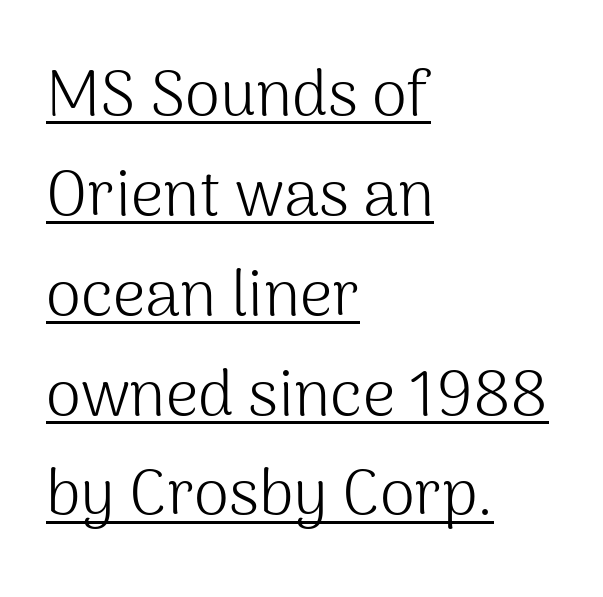
{"serif": "no", "italic": "no", "bold": "no", "weight": "light", "width": "normal", "stroke_contrast": "medium", "x_height": "medium", "monospaced": "no", "underline": "yes", "align": "left", "line_spacing": "normal", "line_spacing_ratio": 1.56, "letter_spacing": "normal", "letter_spacing_em": 0.0, "glyph_px": 64}
